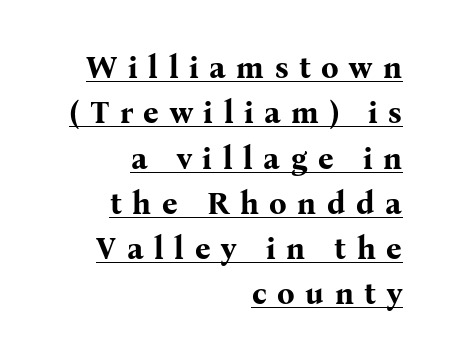
The image shows 31 px bold serif type, upright; set right-aligned, normal line spacing (1.46x), unusually wide letter spacing (+0.34 em), underlined; medium stroke contrast and a medium x-height.
